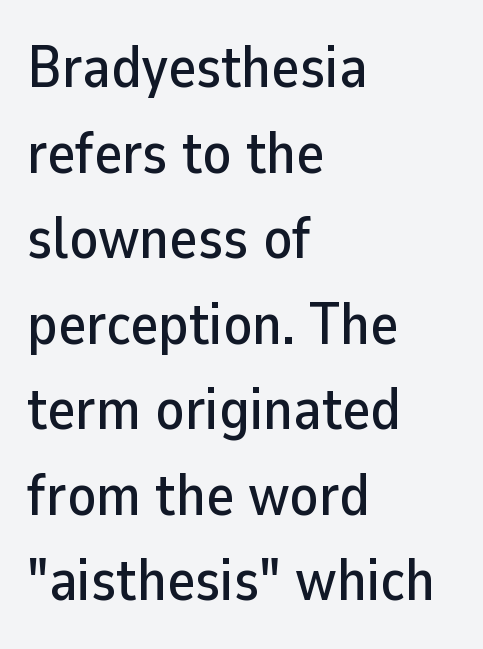
{"serif": "no", "italic": "no", "width": "normal", "stroke_contrast": "low", "x_height": "medium", "monospaced": "no", "underline": "no", "align": "left", "line_spacing": "normal", "line_spacing_ratio": 1.45, "letter_spacing": "normal", "letter_spacing_em": 0.0, "glyph_px": 59}
